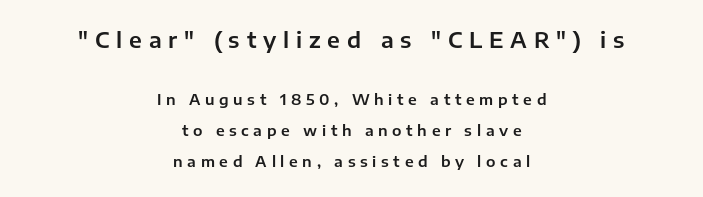
The image shows 22 px text type, upright; set centered, loose line spacing (2.09x), unusually wide letter spacing (+0.31 em), not underlined; the first (top) block is 1.47x larger.
